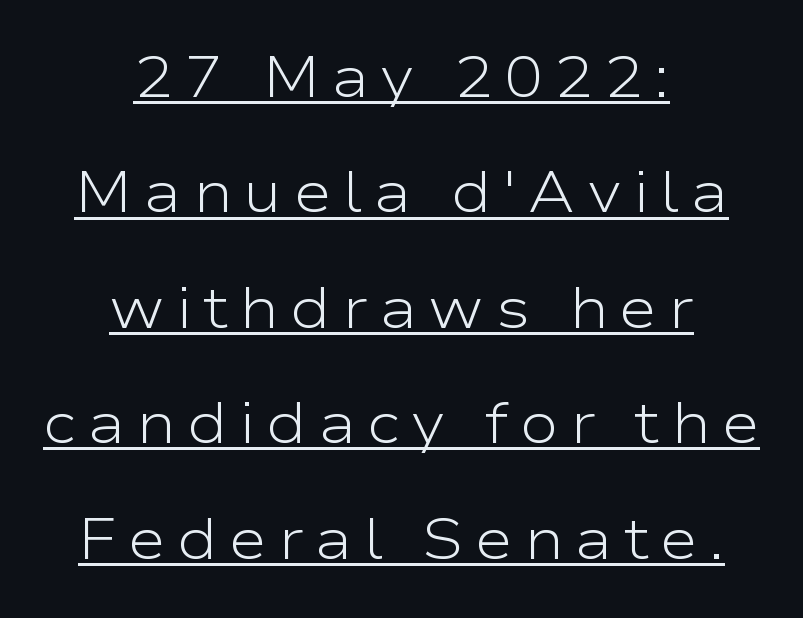
Q: Is the text bold? A: No.
Q: Is the text italic (slanted)? A: No, it is upright.
Q: Is the typeface a serif or a sans-serif typeface? A: Sans-serif.
Q: Is the text underlined? A: Yes.
Q: How is the paragraph aligned? A: Centered.
Q: Is the spacing between lines tight, normal or loose? A: Loose.
Q: Width (condensed, normal, or wide)? A: Wide.
Q: Stroke contrast? A: Low.
Q: x-height? A: Medium.
Q: Monospaced? A: No.
